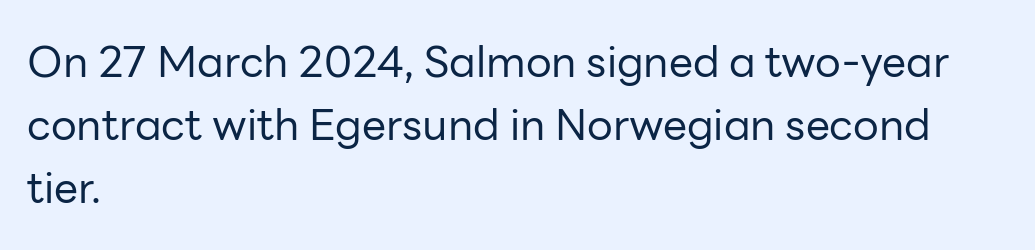
Q: Is the text bold? A: No.
Q: Is the text italic (slanted)? A: No, it is upright.
Q: Is the typeface a serif or a sans-serif typeface? A: Sans-serif.
Q: Is the text underlined? A: No.
Q: How is the paragraph aligned? A: Left-aligned.
Q: Is the spacing between letters normal or unusually wide? A: Normal.
Q: Is the spacing between lines tight, normal or loose? A: Normal.
Q: Width (condensed, normal, or wide)? A: Normal.
Q: Stroke contrast? A: Low.
Q: x-height? A: Medium.
Q: Monospaced? A: No.
